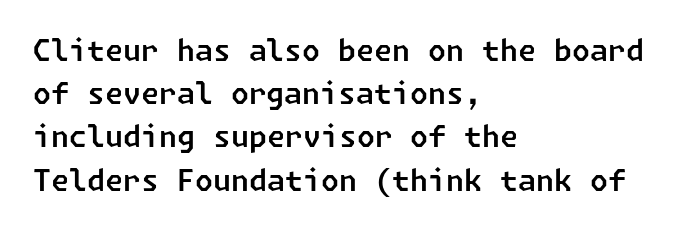
{"serif": "no", "width": "normal", "stroke_contrast": "low", "x_height": "medium", "underline": "no", "align": "left", "line_spacing": "normal", "line_spacing_ratio": 1.49, "letter_spacing": "normal", "letter_spacing_em": 0.0, "glyph_px": 29}
